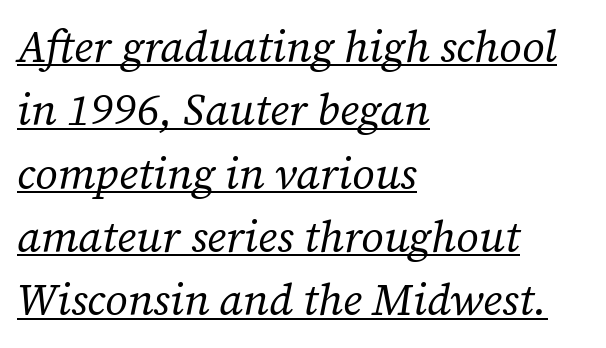
{"serif": "yes", "italic": "yes", "lean": "right", "slant_degrees": 12, "bold": "no", "weight": "regular", "width": "normal", "stroke_contrast": "low", "x_height": "medium", "monospaced": "no", "underline": "yes", "align": "left", "line_spacing": "normal", "line_spacing_ratio": 1.44, "letter_spacing": "normal", "letter_spacing_em": 0.0, "glyph_px": 44}
